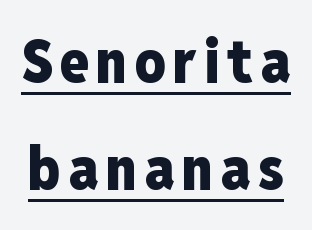
Q: Is the text bold? A: Yes.
Q: Is the text italic (slanted)? A: No, it is upright.
Q: Is the typeface a serif or a sans-serif typeface? A: Sans-serif.
Q: Is the text underlined? A: Yes.
Q: Width (condensed, normal, or wide)? A: Condensed.
Q: Stroke contrast? A: Low.
Q: x-height? A: Medium.
Q: Monospaced? A: No.
